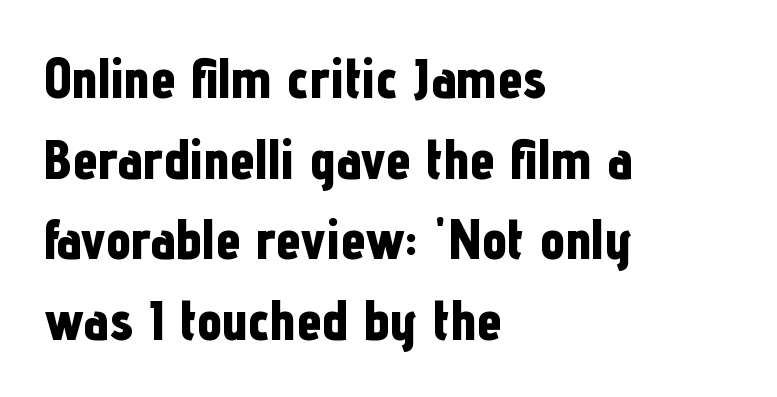
Q: Is the text bold? A: Yes.
Q: Is the text italic (slanted)? A: No, it is upright.
Q: Is the typeface a serif or a sans-serif typeface? A: Sans-serif.
Q: Is the text underlined? A: No.
Q: How is the paragraph aligned? A: Left-aligned.
Q: Is the spacing between letters normal or unusually wide? A: Normal.
Q: Is the spacing between lines tight, normal or loose? A: Normal.
Q: Width (condensed, normal, or wide)? A: Condensed.
Q: Stroke contrast? A: Low.
Q: x-height? A: Medium.
Q: Monospaced? A: No.
